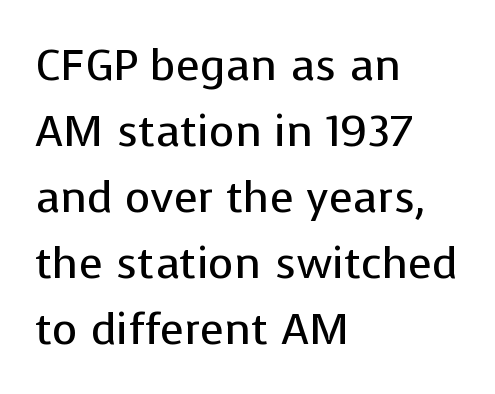
Q: Is the text bold? A: No.
Q: Is the text italic (slanted)? A: No, it is upright.
Q: Is the typeface a serif or a sans-serif typeface? A: Sans-serif.
Q: Is the text underlined? A: No.
Q: How is the paragraph aligned? A: Left-aligned.
Q: Is the spacing between letters normal or unusually wide? A: Normal.
Q: Is the spacing between lines tight, normal or loose? A: Normal.
Q: Width (condensed, normal, or wide)? A: Normal.
Q: Stroke contrast? A: Low.
Q: x-height? A: Medium.
Q: Monospaced? A: No.
